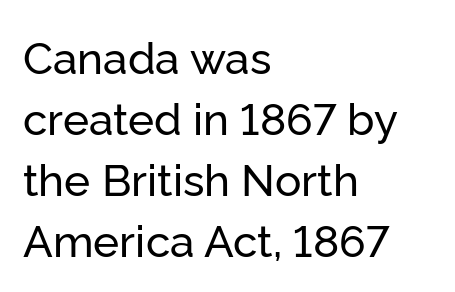
{"serif": "no", "italic": "no", "width": "normal", "stroke_contrast": "low", "x_height": "medium", "monospaced": "no", "underline": "no", "align": "left", "line_spacing": "normal", "line_spacing_ratio": 1.39, "letter_spacing": "normal", "letter_spacing_em": 0.0, "glyph_px": 44}
